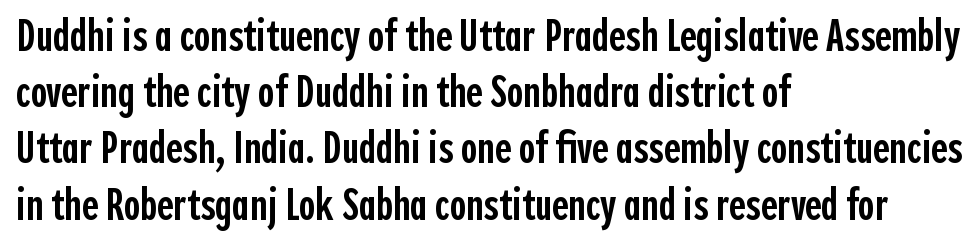
{"serif": "no", "italic": "no", "bold": "semi", "weight": "semibold", "width": "condensed", "x_height": "medium", "monospaced": "no", "underline": "no", "align": "left", "line_spacing": "normal", "line_spacing_ratio": 1.25, "letter_spacing": "normal", "letter_spacing_em": 0.0, "glyph_px": 45}
